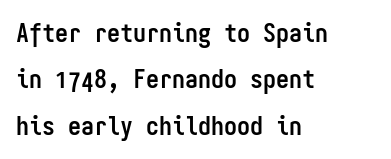
Q: Is the text bold? A: Yes.
Q: Is the text italic (slanted)? A: No, it is upright.
Q: Is the text underlined? A: No.
Q: How is the paragraph aligned? A: Left-aligned.
Q: Is the spacing between letters normal or unusually wide? A: Normal.
